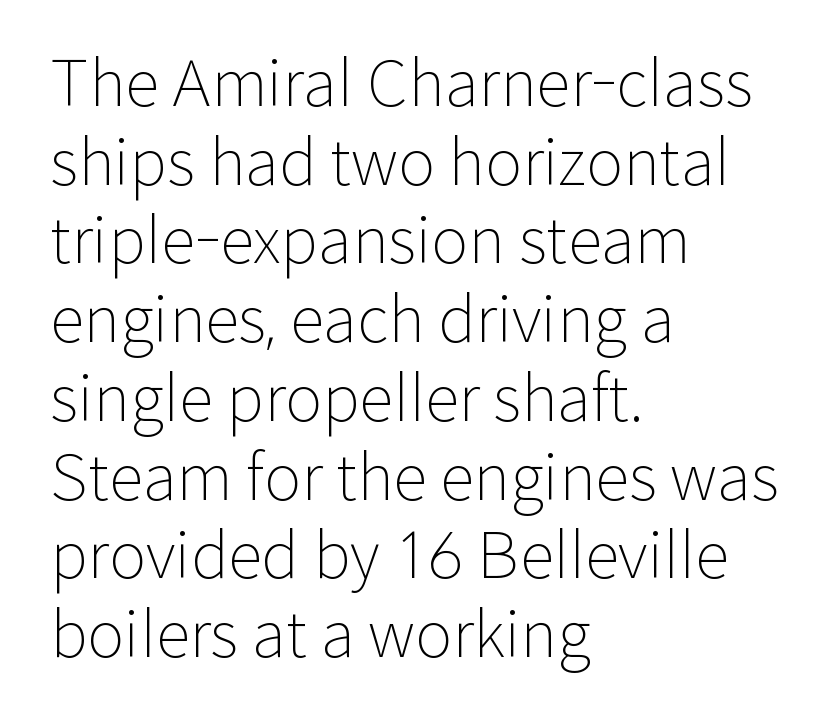
The image shows 63 px light sans-serif type, upright; set left-aligned, normal line spacing (1.25x), normal letter spacing, not underlined; low stroke contrast and a medium x-height.
